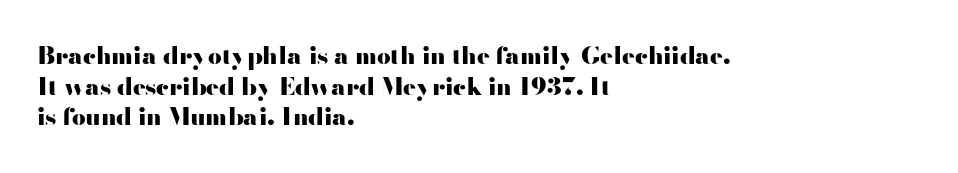
Q: Is the text bold? A: Yes.
Q: Is the text italic (slanted)? A: No, it is upright.
Q: Is the text underlined? A: No.
Q: How is the paragraph aligned? A: Left-aligned.
Q: Is the spacing between letters normal or unusually wide? A: Normal.
Q: Is the spacing between lines tight, normal or loose? A: Normal.
